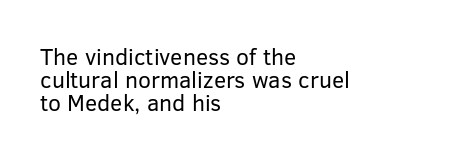
The font's upright variant was chosen for this text. Glance below the letters and you will spot only blank space. You could call the tracking neutral — neither tight nor loose. One glance says dense: line gaps are narrower than usual. No chunkiness to these letters — they're not bold. Which margin do the lines hug? The left one — the right edge is uneven.
